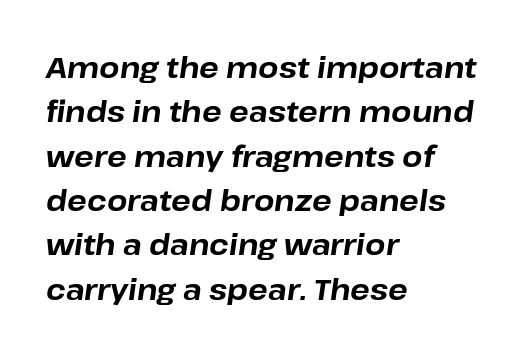
{"italic": "yes", "lean": "right", "slant_degrees": 8, "bold": "yes", "weight": "bold", "width": "normal", "stroke_contrast": "low", "x_height": "medium", "monospaced": "no", "underline": "no", "align": "left", "line_spacing": "normal", "line_spacing_ratio": 1.53, "letter_spacing": "normal", "letter_spacing_em": 0.0, "glyph_px": 29}
